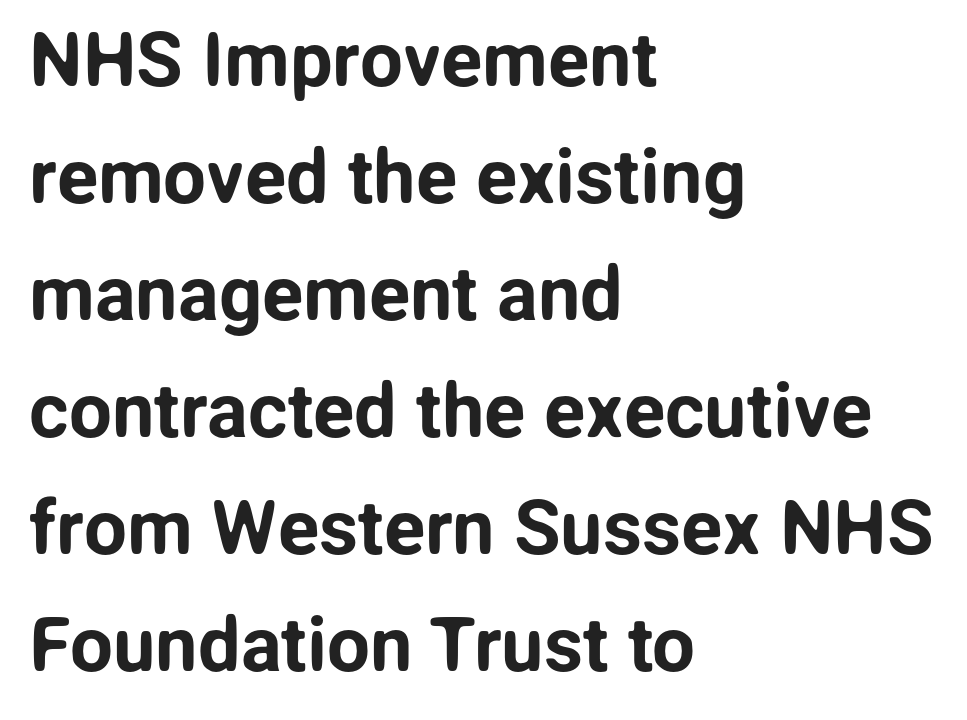
Q: Is the text italic (slanted)? A: No, it is upright.
Q: Is the typeface a serif or a sans-serif typeface? A: Sans-serif.
Q: Is the text underlined? A: No.
Q: How is the paragraph aligned? A: Left-aligned.
Q: Is the spacing between letters normal or unusually wide? A: Normal.
Q: Is the spacing between lines tight, normal or loose? A: Normal.
Q: Width (condensed, normal, or wide)? A: Normal.
Q: Stroke contrast? A: Low.
Q: x-height? A: Medium.
Q: Monospaced? A: No.
